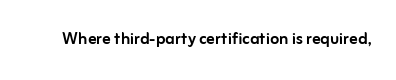
{"italic": "no", "underline": "no", "letter_spacing": "normal", "letter_spacing_em": 0.0, "glyph_px": 21}
